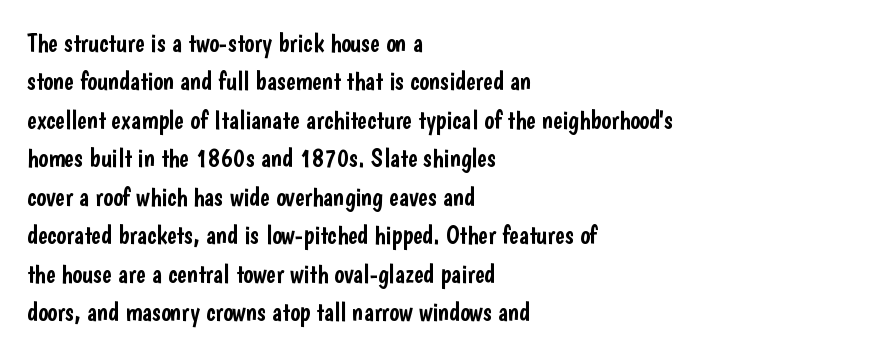
The image shows 26 px text type, upright; set left-aligned, normal line spacing (1.48x), normal letter spacing, not underlined.
